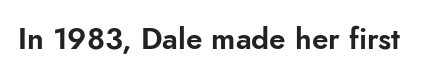
Q: Is the text italic (slanted)? A: No, it is upright.
Q: Is the typeface a serif or a sans-serif typeface? A: Sans-serif.
Q: Is the text underlined? A: No.
Q: Is the spacing between letters normal or unusually wide? A: Normal.
Q: Width (condensed, normal, or wide)? A: Normal.
Q: Stroke contrast? A: Low.
Q: x-height? A: Small.
Q: Monospaced? A: No.
